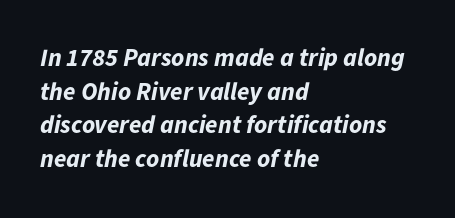
Q: Is the text bold? A: Yes.
Q: Is the text italic (slanted)? A: Yes, it leans right by about 11 degrees.
Q: Is the text underlined? A: No.
Q: How is the paragraph aligned? A: Left-aligned.
Q: Is the spacing between letters normal or unusually wide? A: Normal.
Q: Is the spacing between lines tight, normal or loose? A: Normal.
